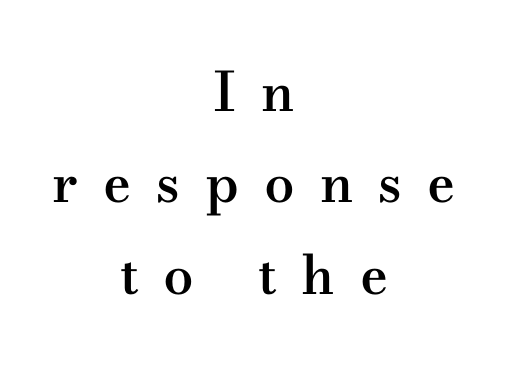
{"serif": "yes", "italic": "no", "bold": "semi", "weight": "semibold", "width": "wide", "stroke_contrast": "medium", "x_height": "small", "monospaced": "no", "underline": "no", "align": "center", "line_spacing": "normal", "line_spacing_ratio": 1.69, "letter_spacing": "wide", "letter_spacing_em": 0.46, "glyph_px": 54}
